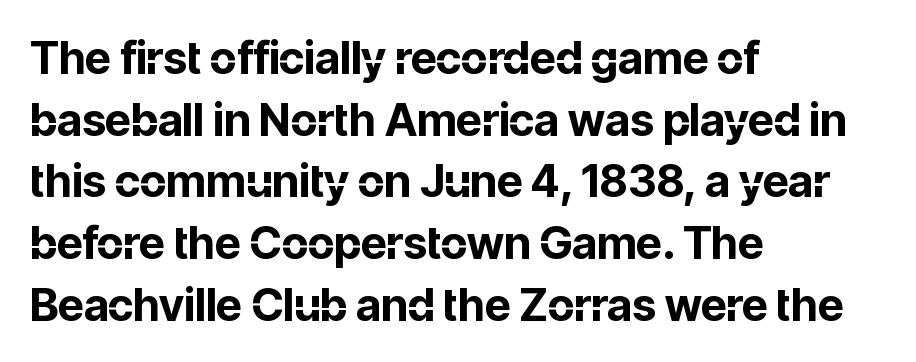
The image shows 45 px bold sans-serif type, upright; set left-aligned, normal line spacing (1.37x), normal letter spacing, not underlined; low stroke contrast and a medium x-height.
